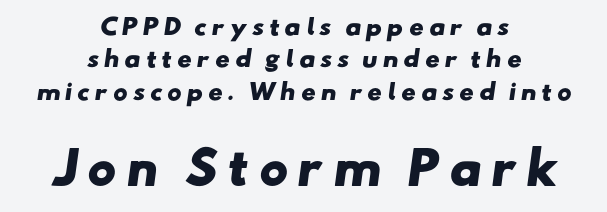
The image shows 44 px heavy, wide sans-serif type; set centered, normal line spacing (1.47x), unusually wide letter spacing (+0.21 em), not underlined; the second (bottom) block is 2.0x larger; low stroke contrast and a small x-height.
